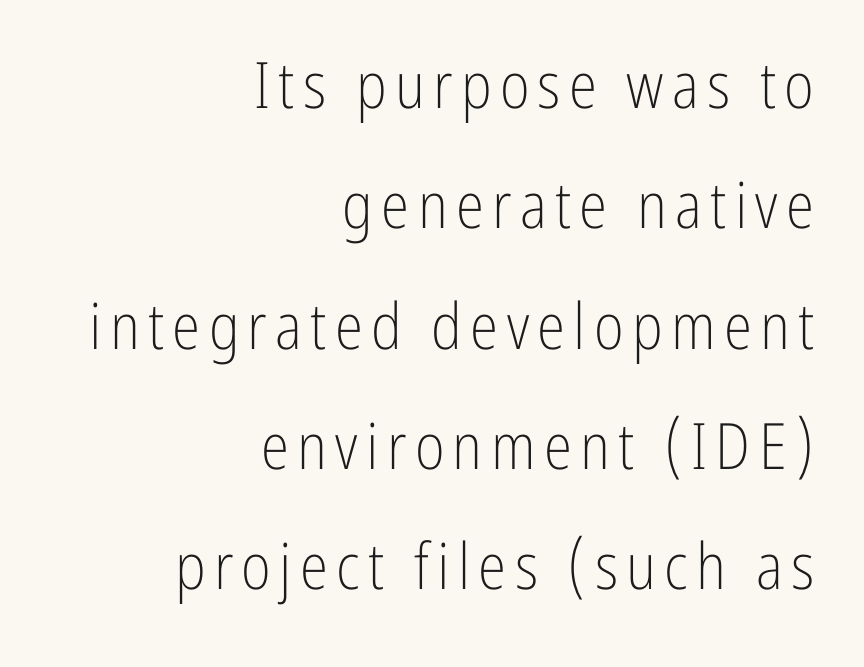
Line ends are locked; line starts wander. Descenders are the only things crossing below the line. Letterform terminals end flat and unadorned throughout the passage. The passage shown is typed in a proportional face where columns would drift. A typesetter would mark this as roman, not italic.
